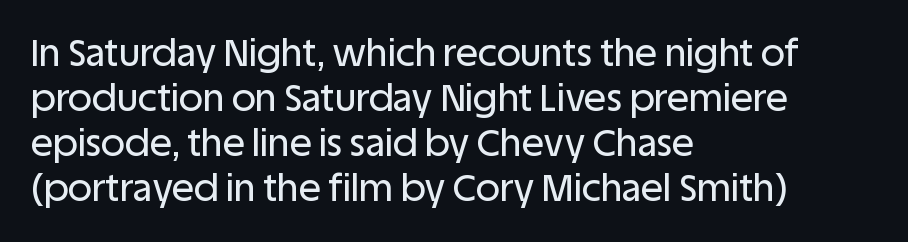
The image shows 37 px sans-serif type, upright; set left-aligned, line spacing 1.22x, normal letter spacing, not underlined; low stroke contrast and a large x-height.
